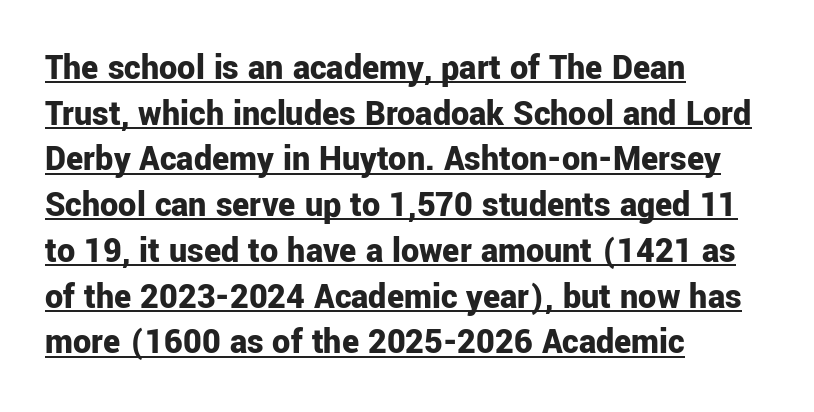
The face used here is proportionally spaced, like ordinary book or web type. In terms of weight, the rendering is a true, heavy bold. Looks like someone drew a line under every word here. Whoever set this chose a conventional vertical rhythm. Grotesque or geometric, the face here clearly has no serifs.
